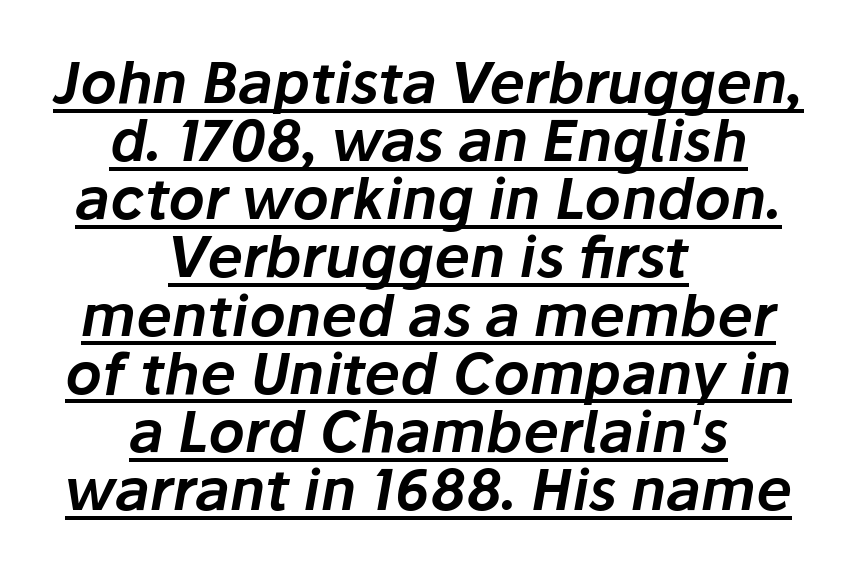
Is there an underline? Yes — a line sits under the letters. Does the leading feel generous? Not at all — it's pinched. Is this a fixed-width face? No — the glyphs have proportional, varying widths. Centered paragraph, ragged on both sides.
